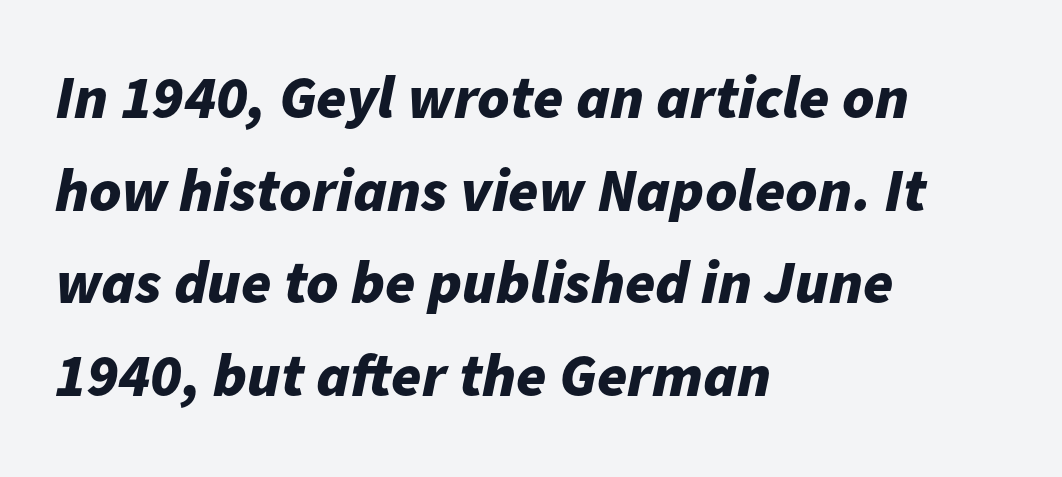
Q: Is the text bold? A: Yes.
Q: Is the text italic (slanted)? A: Yes, it leans right by about 11 degrees.
Q: Is the text underlined? A: No.
Q: How is the paragraph aligned? A: Left-aligned.
Q: Is the spacing between letters normal or unusually wide? A: Normal.
Q: Is the spacing between lines tight, normal or loose? A: Normal.
Q: Width (condensed, normal, or wide)? A: Normal.
Q: Stroke contrast? A: Low.
Q: x-height? A: Medium.
Q: Monospaced? A: No.
